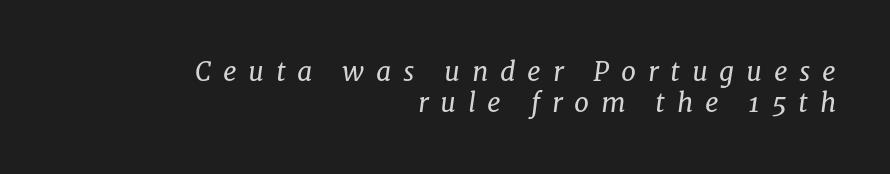
The image shows 27 px text type, italic (leaning right); set right-aligned, tight line spacing (1.13x), unusually wide letter spacing (+0.43 em), not underlined.
